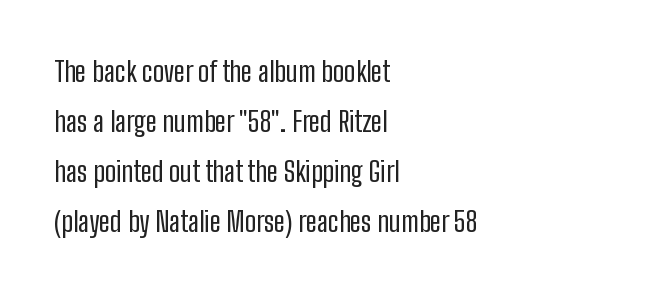
Letterform terminals end flat and unadorned throughout the passage. A quiet, ordinary-to-light weight characterises the typeface. Check the space under the baseline: it is left empty. Do the characters align in a grid? No, the font is proportional. Italic: no, the glyphs are upright roman.
